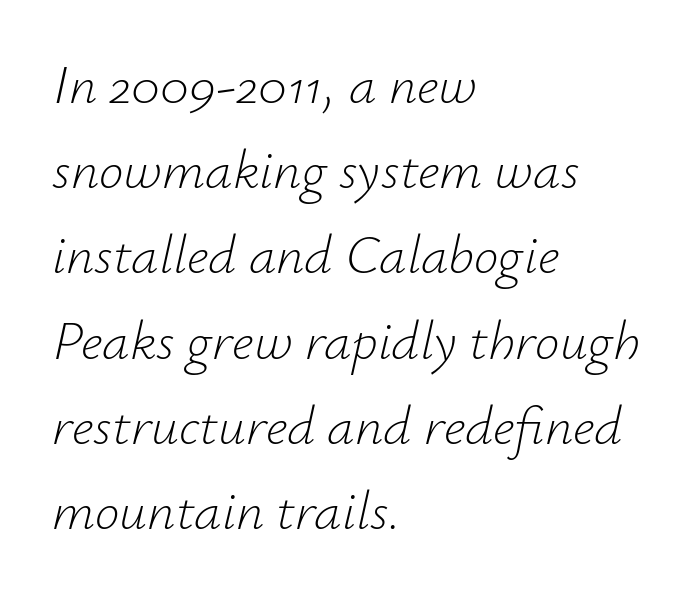
Q: Is the text bold? A: No.
Q: Is the text italic (slanted)? A: Yes, it leans right by about 12 degrees.
Q: Is the text underlined? A: No.
Q: How is the paragraph aligned? A: Left-aligned.
Q: Is the spacing between letters normal or unusually wide? A: Normal.
Q: Is the spacing between lines tight, normal or loose? A: Normal.
Q: Width (condensed, normal, or wide)? A: Normal.
Q: Stroke contrast? A: Low.
Q: x-height? A: Small.
Q: Monospaced? A: No.
